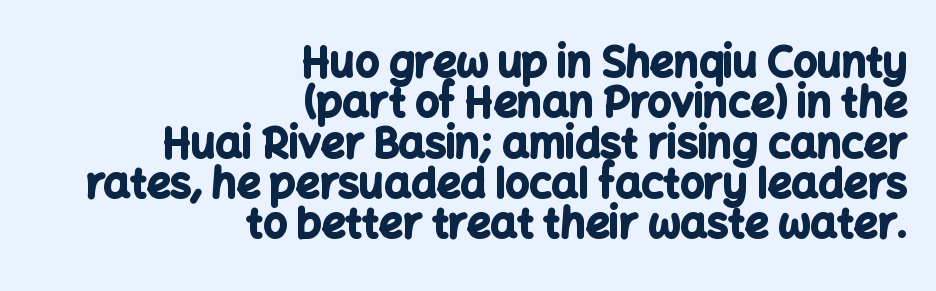
The image shows 42 px bold sans-serif type, upright; set right-aligned, tight line spacing (0.96x), normal letter spacing, not underlined; low stroke contrast and a medium x-height.
